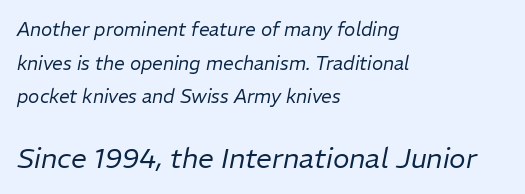
{"italic": "yes", "lean": "right", "slant_degrees": 11, "bold": "no", "weight": "regular", "width": "normal", "stroke_contrast": "low", "x_height": "medium", "monospaced": "no", "underline": "no", "align": "left", "line_spacing_ratio": 1.77, "letter_spacing": "normal", "letter_spacing_em": 0.0, "larger_block": "second", "size_ratio": 1.47, "glyph_px": 28}
